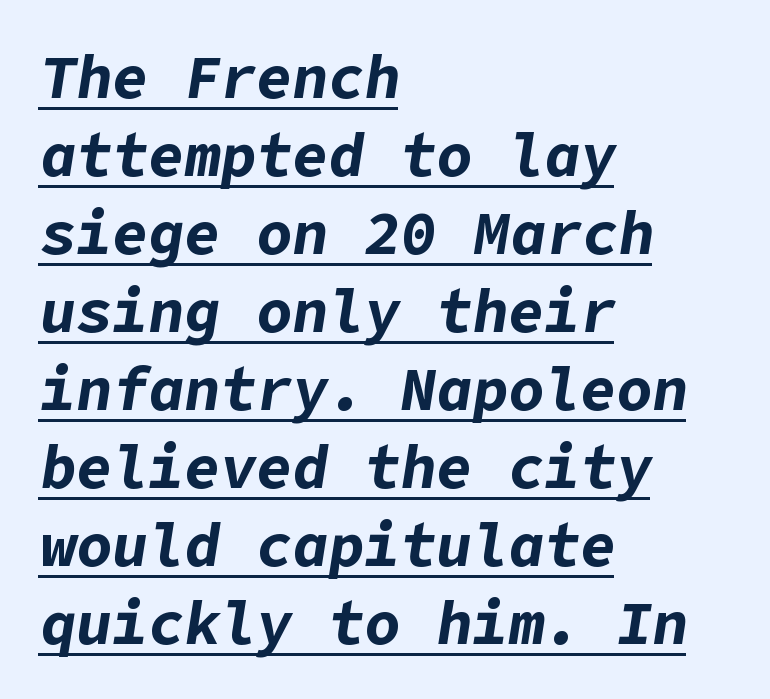
The horizontal fit of the characters is conventional and even. The whole block is typeset with a tilt. The passage shown is underscored from start to finish. Weight check: bold — yes, fully.
